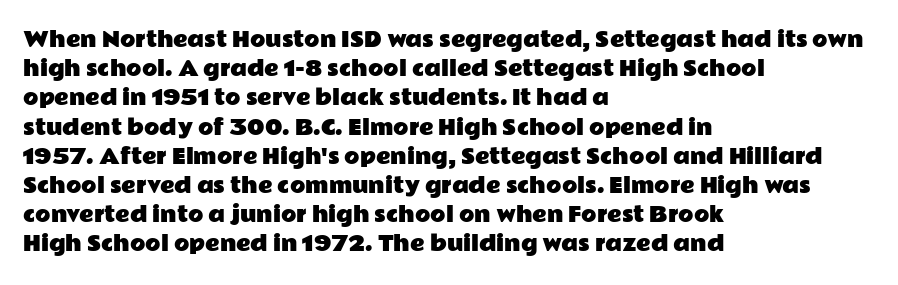
Q: Is the text italic (slanted)? A: No, it is upright.
Q: Is the text underlined? A: No.
Q: How is the paragraph aligned? A: Left-aligned.
Q: Is the spacing between letters normal or unusually wide? A: Normal.
Q: Is the spacing between lines tight, normal or loose? A: Normal.
